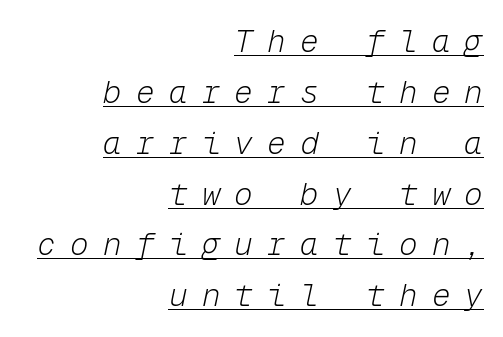
The image shows 31 px light type, italic (leaning right), monospaced; set right-aligned, normal line spacing (1.64x), unusually wide letter spacing (+0.46 em), underlined; low stroke contrast and a medium x-height.
